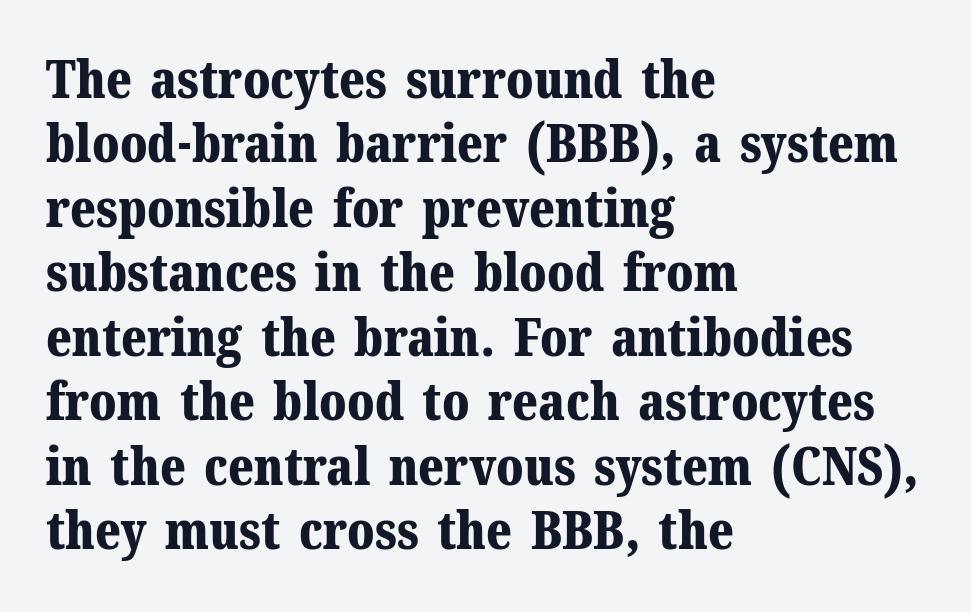
Q: Is the text bold? A: Yes.
Q: Is the text italic (slanted)? A: No, it is upright.
Q: Is the typeface a serif or a sans-serif typeface? A: Serif.
Q: Is the text underlined? A: No.
Q: How is the paragraph aligned? A: Left-aligned.
Q: Is the spacing between letters normal or unusually wide? A: Normal.
Q: Width (condensed, normal, or wide)? A: Normal.
Q: Stroke contrast? A: Medium.
Q: x-height? A: Medium.
Q: Monospaced? A: No.
